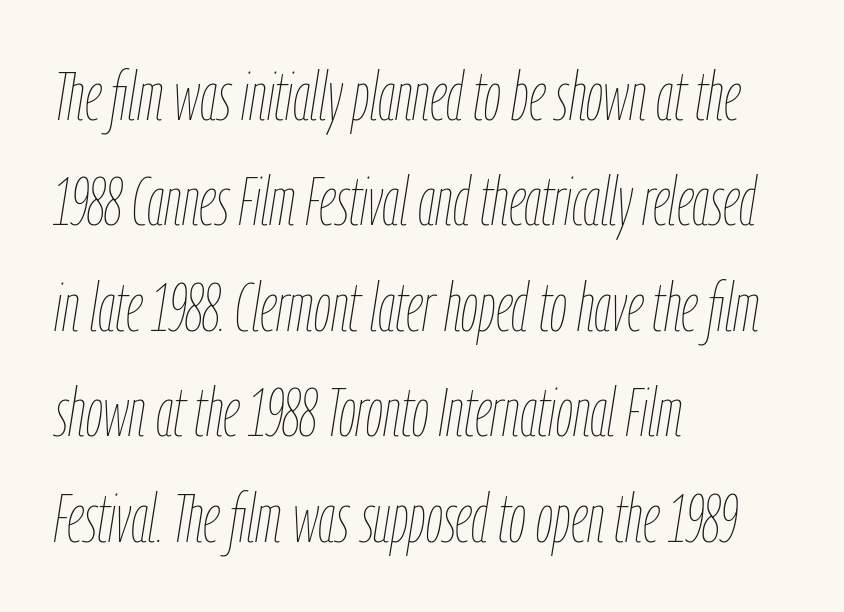
Q: Is the text bold? A: No.
Q: Is the text italic (slanted)? A: Yes, it leans right by about 9 degrees.
Q: Is the text underlined? A: No.
Q: How is the paragraph aligned? A: Left-aligned.
Q: Is the spacing between letters normal or unusually wide? A: Normal.
Q: Is the spacing between lines tight, normal or loose? A: Normal.
Q: Width (condensed, normal, or wide)? A: Condensed.
Q: Stroke contrast? A: Low.
Q: x-height? A: Medium.
Q: Monospaced? A: No.
